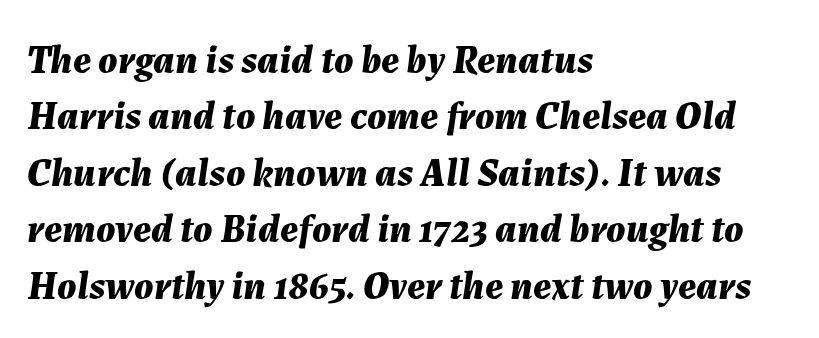
{"italic": "yes", "lean": "right", "slant_degrees": 7, "bold": "yes", "weight": "bold", "width": "normal", "stroke_contrast": "medium", "x_height": "medium", "monospaced": "no", "underline": "no", "align": "left", "line_spacing": "normal", "line_spacing_ratio": 1.41, "letter_spacing": "normal", "letter_spacing_em": 0.0, "glyph_px": 40}
